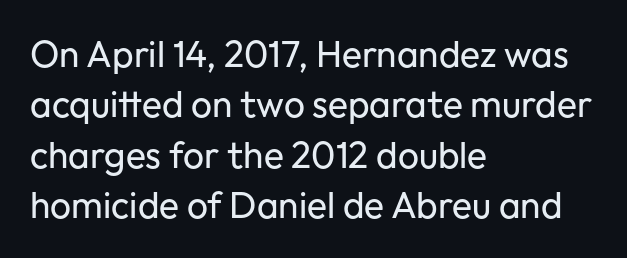
Q: Is the text bold? A: No.
Q: Is the text italic (slanted)? A: No, it is upright.
Q: Is the typeface a serif or a sans-serif typeface? A: Sans-serif.
Q: Is the text underlined? A: No.
Q: How is the paragraph aligned? A: Left-aligned.
Q: Is the spacing between letters normal or unusually wide? A: Normal.
Q: Is the spacing between lines tight, normal or loose? A: Normal.
Q: Width (condensed, normal, or wide)? A: Normal.
Q: Stroke contrast? A: Low.
Q: x-height? A: Medium.
Q: Monospaced? A: No.
